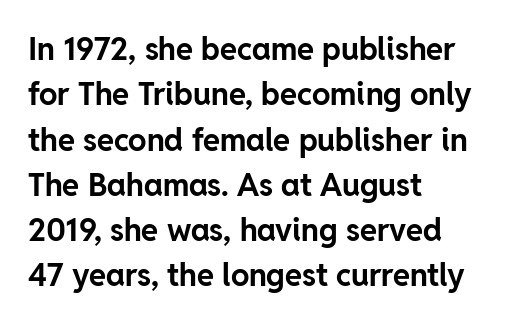
{"serif": "no", "italic": "no", "bold": "yes", "weight": "bold", "width": "normal", "stroke_contrast": "low", "x_height": "medium", "monospaced": "no", "underline": "no", "align": "left", "line_spacing": "normal", "line_spacing_ratio": 1.46, "letter_spacing": "normal", "letter_spacing_em": 0.0, "glyph_px": 31}
